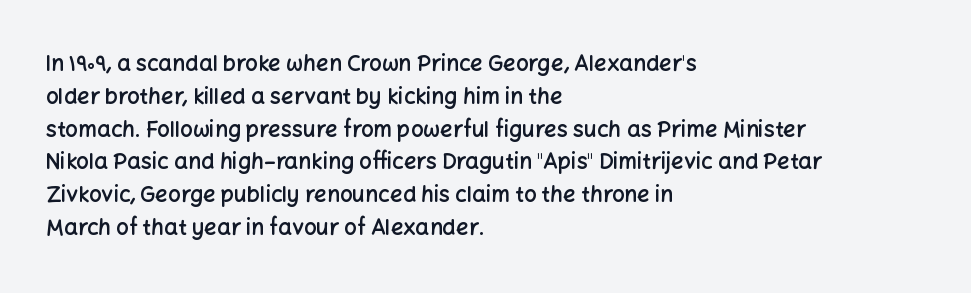
Q: Is the text bold? A: Semi-bold.
Q: Is the text italic (slanted)? A: No, it is upright.
Q: Is the text underlined? A: No.
Q: How is the paragraph aligned? A: Left-aligned.
Q: Is the spacing between letters normal or unusually wide? A: Normal.
Q: Is the spacing between lines tight, normal or loose? A: Normal.
